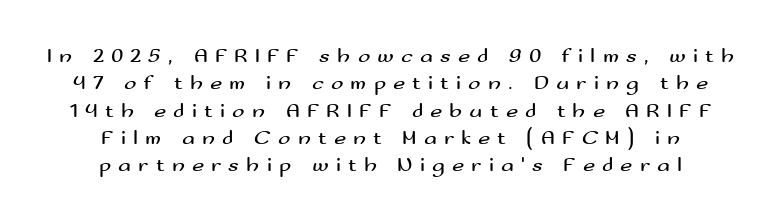
The image shows 21 px text type, upright; set centered, normal line spacing (1.3x), unusually wide letter spacing (+0.34 em), not underlined.
